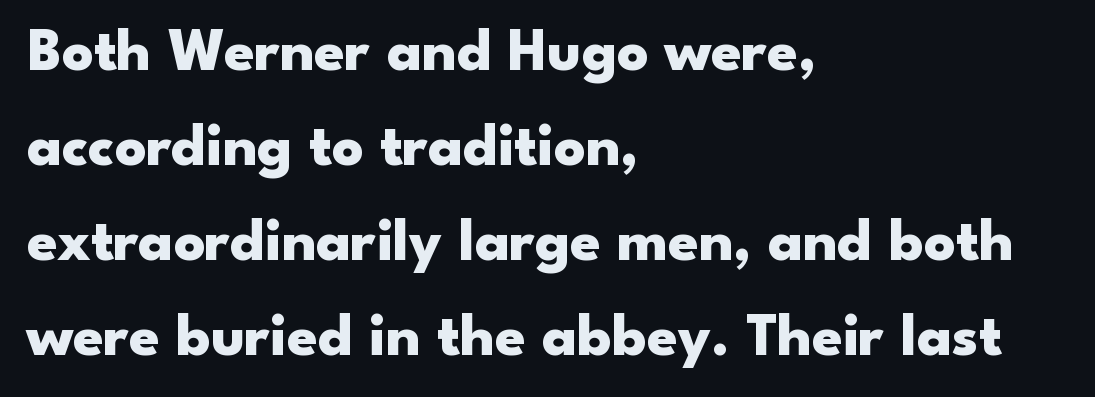
{"serif": "no", "italic": "no", "bold": "yes", "weight": "heavy", "width": "wide", "stroke_contrast": "low", "x_height": "small", "monospaced": "no", "underline": "no", "align": "left", "line_spacing": "normal", "line_spacing_ratio": 1.56, "letter_spacing": "normal", "letter_spacing_em": 0.0, "glyph_px": 61}
